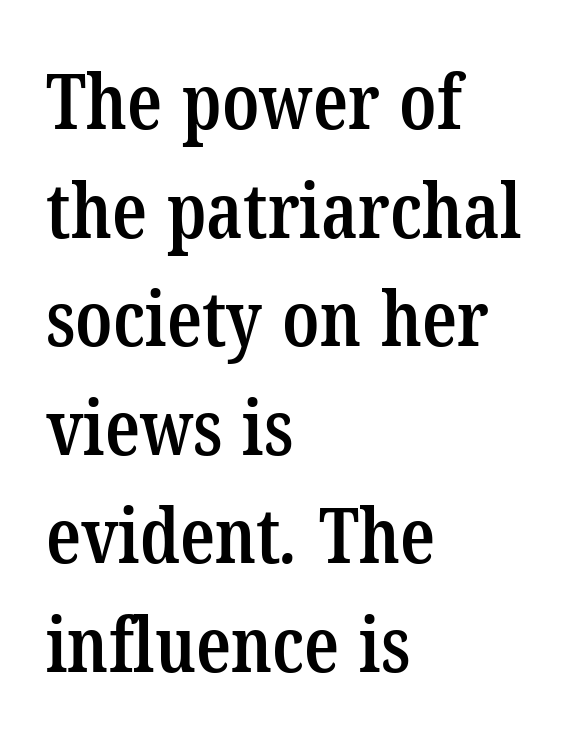
{"serif": "yes", "bold": "semi", "weight": "semibold", "width": "condensed", "stroke_contrast": "low", "x_height": "medium", "monospaced": "no", "underline": "no", "align": "left", "line_spacing": "normal", "line_spacing_ratio": 1.41, "letter_spacing": "normal", "letter_spacing_em": 0.0, "glyph_px": 77}
